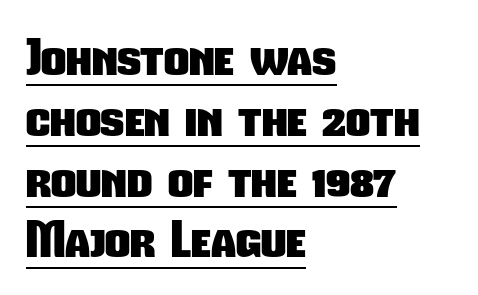
Q: Is the text bold? A: Yes.
Q: Is the typeface a serif or a sans-serif typeface? A: Sans-serif.
Q: Is the text underlined? A: Yes.
Q: How is the paragraph aligned? A: Left-aligned.
Q: Is the spacing between letters normal or unusually wide? A: Normal.
Q: Width (condensed, normal, or wide)? A: Condensed.
Q: Stroke contrast? A: Low.
Q: x-height? A: Medium.
Q: Monospaced? A: No.
